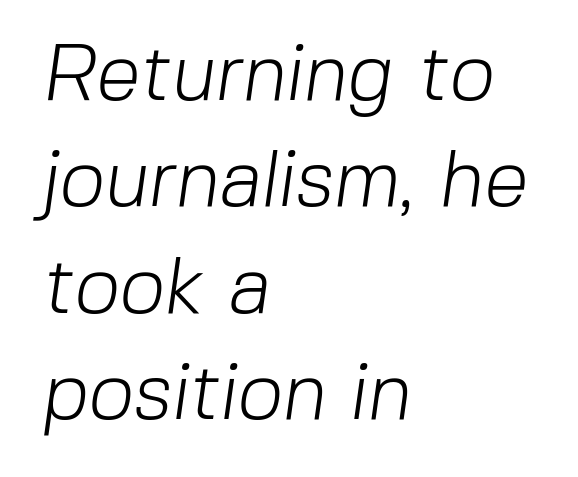
The zone under the glyphs is completely vacant. Nothing sits at the stroke ends, so this counts as sans-serif. Caption: standard tracking, unaltered. Vertically, the passage feels balanced, rows spaced as you'd expect. Summary of weight: not heavy and not bold. If you drew a ruler down the left edge, every line would touch it.
